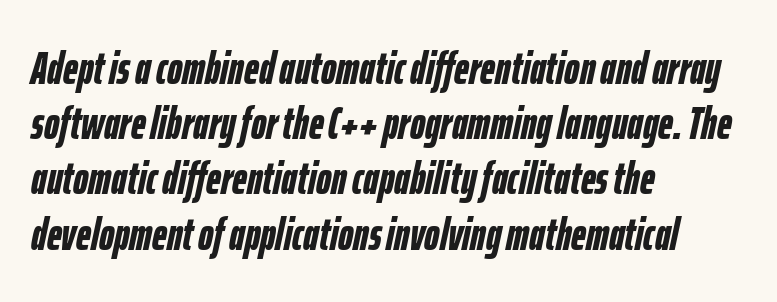
Q: Is the text bold? A: Yes.
Q: Is the text italic (slanted)? A: Yes, it leans right by about 12 degrees.
Q: Is the text underlined? A: No.
Q: How is the paragraph aligned? A: Left-aligned.
Q: Is the spacing between letters normal or unusually wide? A: Normal.
Q: Width (condensed, normal, or wide)? A: Condensed.
Q: Stroke contrast? A: Low.
Q: x-height? A: Medium.
Q: Monospaced? A: No.
